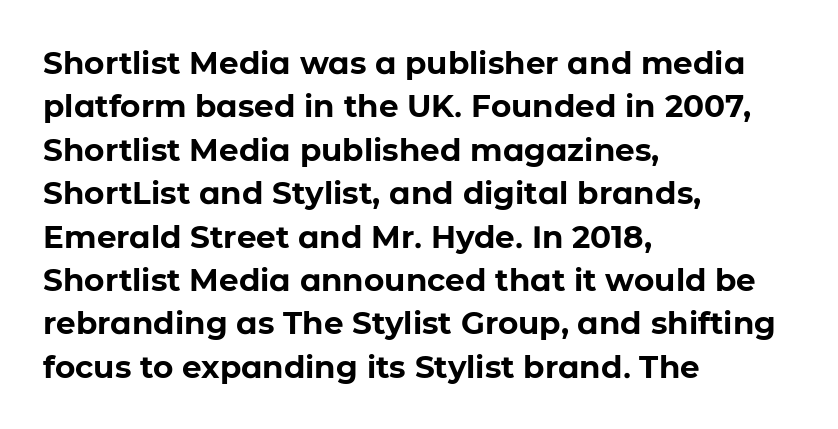
Underlining? Definitely not there. Short and long lines alike share a common starting point at left. Compared with typical paragraphs, the rows here are spaced about the same. This rendering leaves character spacing at its baseline value. Italic: no, the glyphs are upright roman.
